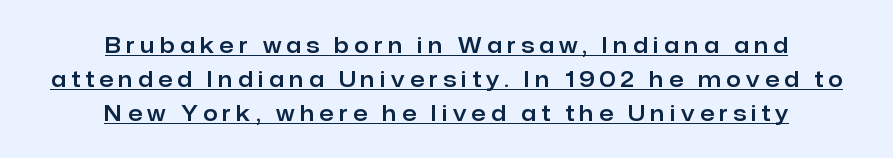
Q: Is the text italic (slanted)? A: No, it is upright.
Q: Is the text underlined? A: Yes.
Q: How is the paragraph aligned? A: Centered.
Q: Is the spacing between letters normal or unusually wide? A: Unusually wide.
Q: Is the spacing between lines tight, normal or loose? A: Normal.
